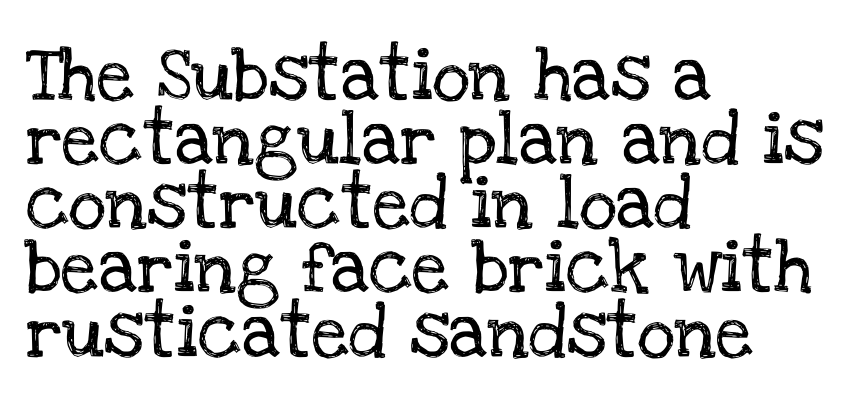
Note: serifs present on the glyphs. The passage shown is typed in a proportional face where columns would drift. What stands out about the letter spacing? Nothing — it is the standard amount. Teacher's note: observe the even left margin — that is flush-left alignment. Glance below the letters and you will spot only blank space.
